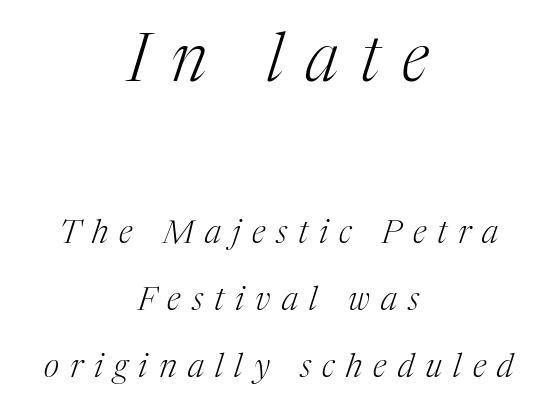
Are there feet on the stems? There are — it's a serif. These two chunks differ in scale, with the top chunk taking the larger measure. These lines were composed using italics. Is the block centered? Yes — each line is placed symmetrically about the middle. This sample trades compactness for vertical openness between lines. Letter spacing: wide.
